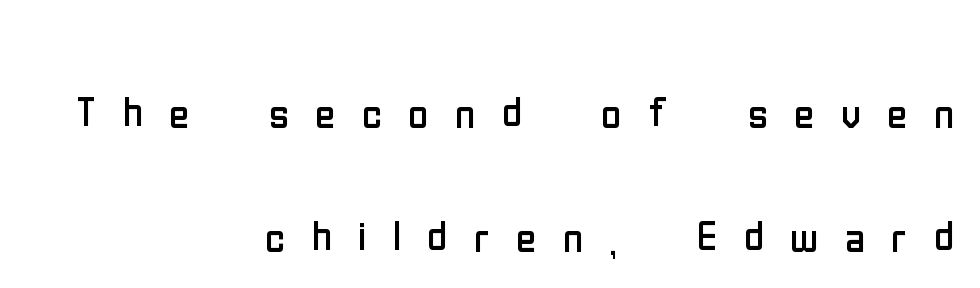
Unlike a traditional serif, this face leaves its strokes unadorned. You can tell it's not italic because the verticals are truly vertical. Does extra space separate the letters? Yes, quite a lot of it. The strokes are not fattened; the text isn't bold.
